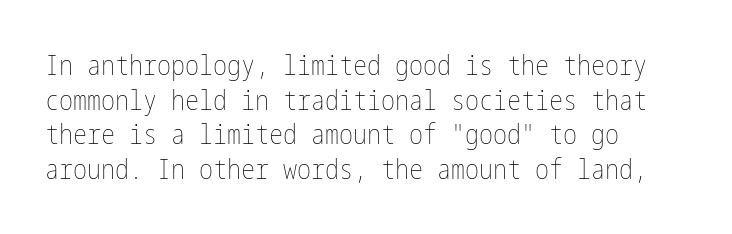
A clean baseline with only descenders dipping below it. Summary of weight: not heavy and not bold. These lines were composed using upright roman letters. Honestly, the letter spacing is just normal — you wouldn't notice it.
